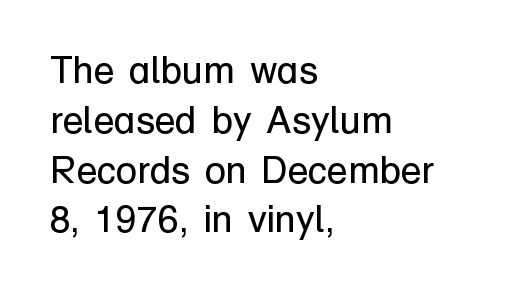
Q: Is the text bold? A: No.
Q: Is the text italic (slanted)? A: No, it is upright.
Q: Is the typeface a serif or a sans-serif typeface? A: Sans-serif.
Q: Is the text underlined? A: No.
Q: How is the paragraph aligned? A: Left-aligned.
Q: Is the spacing between letters normal or unusually wide? A: Normal.
Q: Is the spacing between lines tight, normal or loose? A: Normal.
Q: Width (condensed, normal, or wide)? A: Normal.
Q: Stroke contrast? A: Low.
Q: x-height? A: Medium.
Q: Monospaced? A: No.
